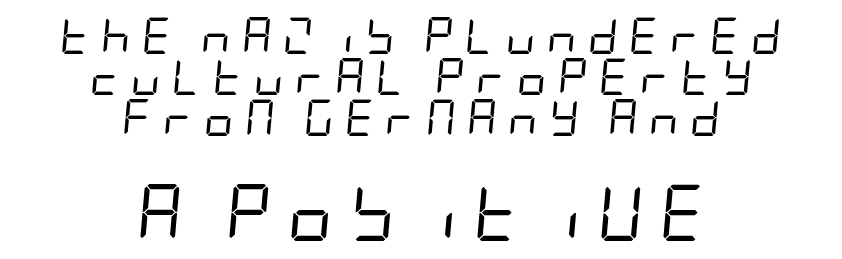
Whoever set this made the second block the dominant, larger element. The rendering applies a slant to the glyphs. Clear beneath every line of the passage. The type is letterspaced generously, with wide tracking. If you measured baseline to baseline, you'd find a short distance.
